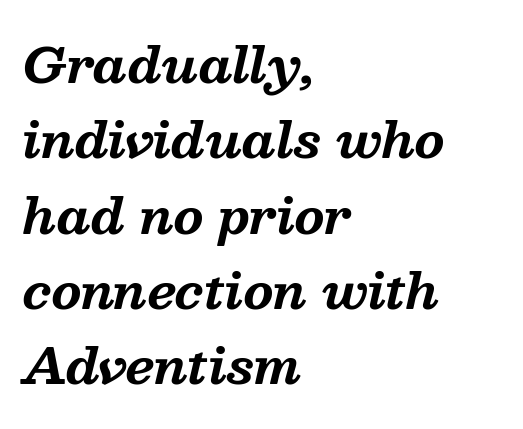
Q: Is the text bold? A: Yes.
Q: Is the text italic (slanted)? A: Yes, it leans right by about 13 degrees.
Q: Is the typeface a serif or a sans-serif typeface? A: Serif.
Q: Is the text underlined? A: No.
Q: How is the paragraph aligned? A: Left-aligned.
Q: Is the spacing between letters normal or unusually wide? A: Normal.
Q: Is the spacing between lines tight, normal or loose? A: Normal.
Q: Width (condensed, normal, or wide)? A: Normal.
Q: Stroke contrast? A: Medium.
Q: x-height? A: Medium.
Q: Monospaced? A: No.
